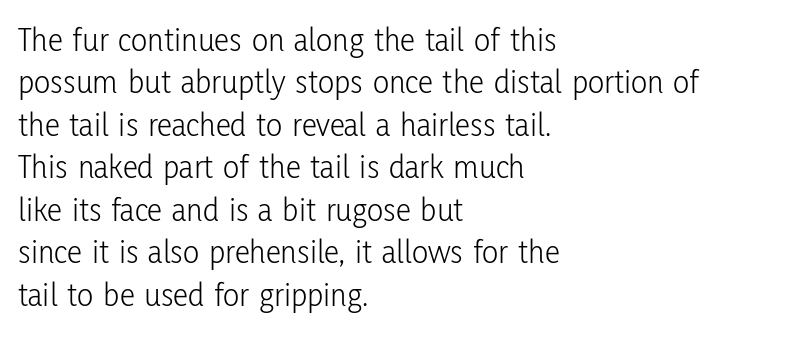
No heavy texture on the line: the type isn't bold. Plain, unruled lines of type. The passage shown is typeset with a sans-serif family. The lettering holds an erect, upright posture throughout. Line starts are locked; line ends wander.
